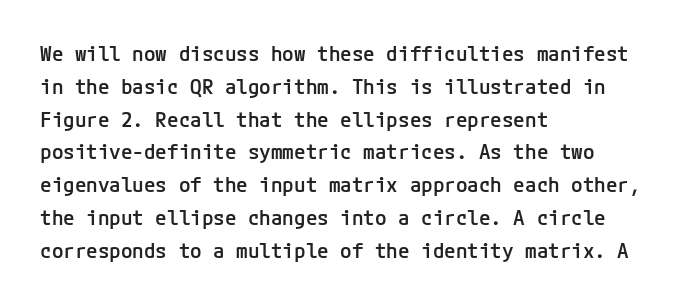
{"italic": "no", "bold": "semi", "underline": "no", "align": "left", "line_spacing": "normal", "line_spacing_ratio": 1.56, "letter_spacing": "normal", "letter_spacing_em": 0.0, "glyph_px": 21}
